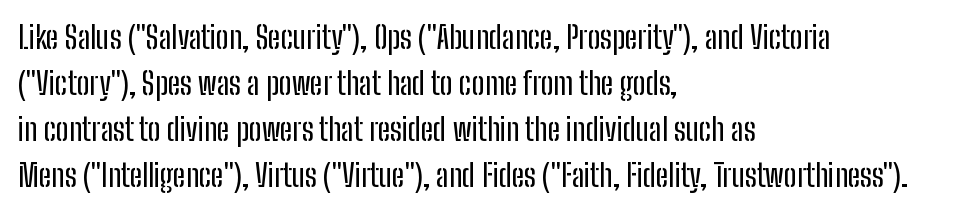
Q: Is the text italic (slanted)? A: No, it is upright.
Q: Is the typeface a serif or a sans-serif typeface? A: Sans-serif.
Q: Is the text underlined? A: No.
Q: How is the paragraph aligned? A: Left-aligned.
Q: Is the spacing between letters normal or unusually wide? A: Normal.
Q: Is the spacing between lines tight, normal or loose? A: Normal.
Q: Width (condensed, normal, or wide)? A: Condensed.
Q: Stroke contrast? A: Low.
Q: x-height? A: Medium.
Q: Monospaced? A: No.
